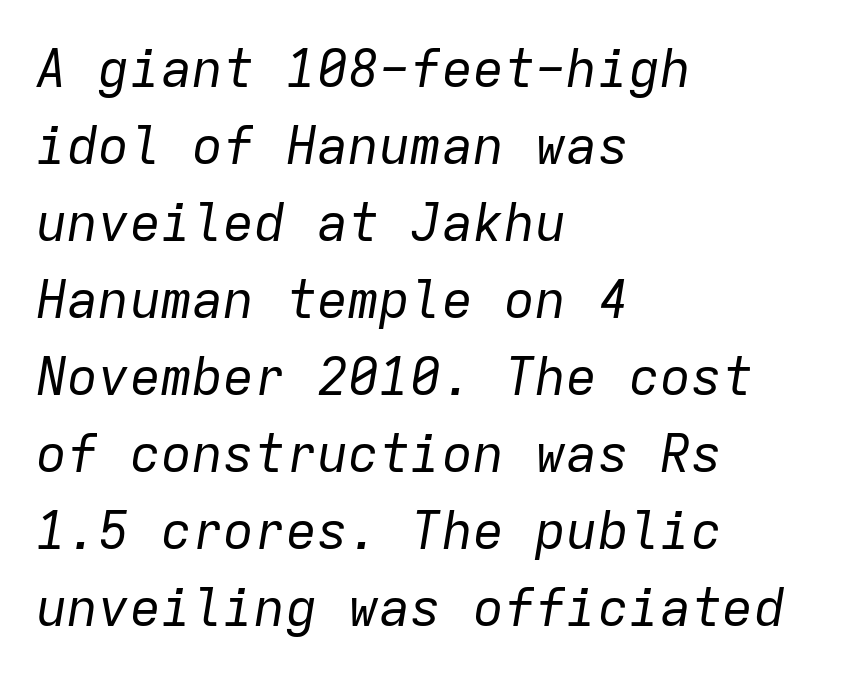
Q: Is the text bold? A: No.
Q: Is the text italic (slanted)? A: Yes, it leans right by about 9 degrees.
Q: Is the text underlined? A: No.
Q: How is the paragraph aligned? A: Left-aligned.
Q: Is the spacing between letters normal or unusually wide? A: Normal.
Q: Is the spacing between lines tight, normal or loose? A: Normal.
Q: Width (condensed, normal, or wide)? A: Normal.
Q: Stroke contrast? A: Low.
Q: x-height? A: Medium.
Q: Monospaced? A: Yes.
